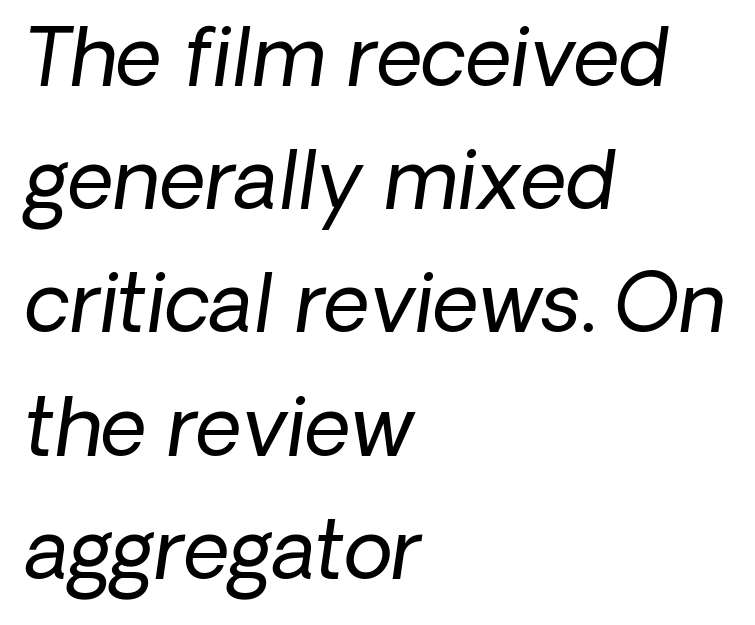
{"italic": "yes", "lean": "right", "slant_degrees": 8, "bold": "no", "weight": "regular", "width": "normal", "stroke_contrast": "low", "x_height": "medium", "monospaced": "no", "underline": "no", "align": "left", "line_spacing": "normal", "line_spacing_ratio": 1.54, "letter_spacing": "normal", "letter_spacing_em": 0.0, "glyph_px": 80}
